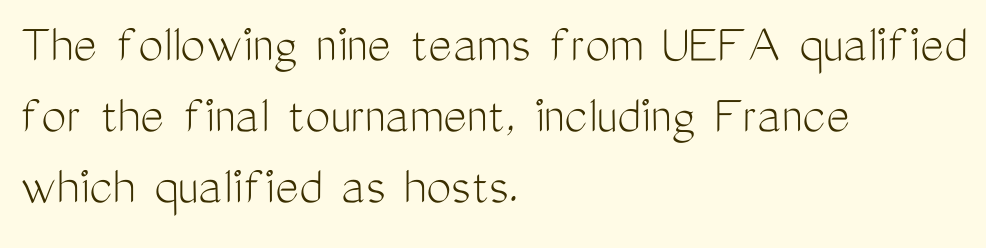
Q: Is the text bold? A: No.
Q: Is the text italic (slanted)? A: No, it is upright.
Q: Is the typeface a serif or a sans-serif typeface? A: Sans-serif.
Q: Is the text underlined? A: No.
Q: How is the paragraph aligned? A: Left-aligned.
Q: Is the spacing between letters normal or unusually wide? A: Normal.
Q: Is the spacing between lines tight, normal or loose? A: Normal.
Q: Width (condensed, normal, or wide)? A: Condensed.
Q: Stroke contrast? A: Medium.
Q: x-height? A: Medium.
Q: Monospaced? A: No.
